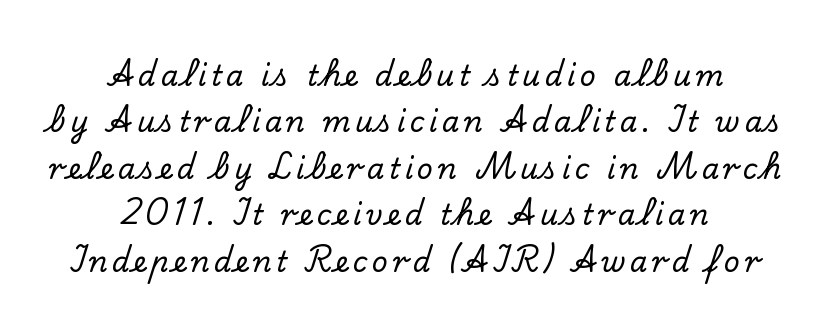
Q: Is the text italic (slanted)? A: Yes.
Q: Is the typeface a serif or a sans-serif typeface? A: Serif.
Q: Is the text underlined? A: No.
Q: How is the paragraph aligned? A: Centered.
Q: Is the spacing between lines tight, normal or loose? A: Normal.
Q: Width (condensed, normal, or wide)? A: Normal.
Q: Stroke contrast? A: Low.
Q: x-height? A: Small.
Q: Monospaced? A: No.
